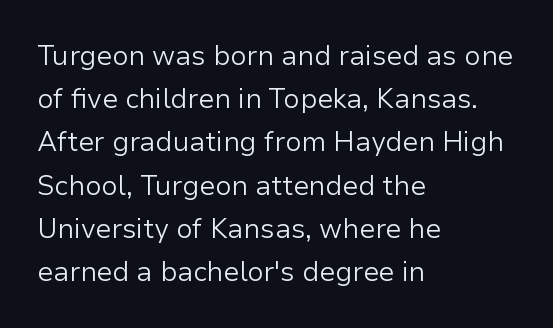
{"italic": "no", "bold": "no", "underline": "no", "align": "left", "line_spacing": "normal", "line_spacing_ratio": 1.6, "letter_spacing": "normal", "letter_spacing_em": 0.0, "glyph_px": 27}
